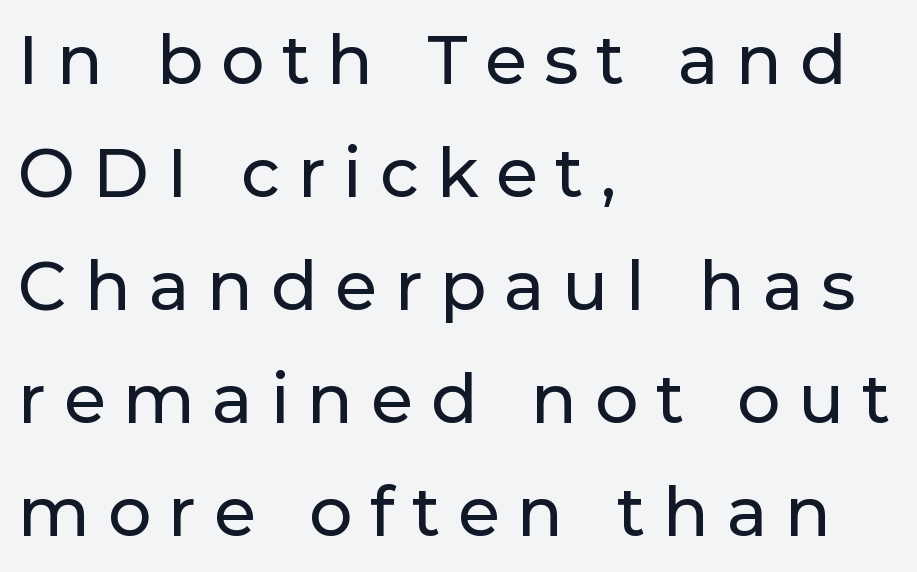
The image shows 68 px sans-serif type, upright; set left-aligned, normal line spacing (1.66x), unusually wide letter spacing (+0.26 em), not underlined; low stroke contrast and a medium x-height.
